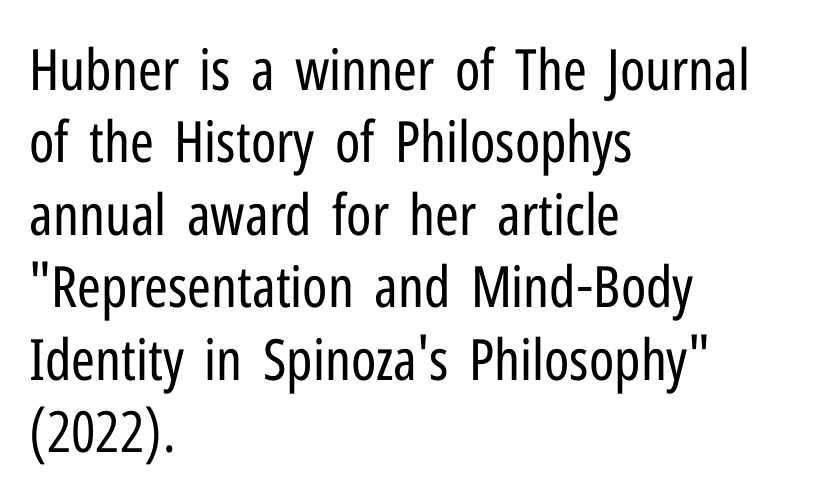
Nothing sits at the stroke ends, so this counts as sans-serif. Caption: standard tracking, unaltered. Notice how the stems are strictly vertical — no italics here. Type without underlining. Unbolded letterforms with no extra heft. Compared with typical paragraphs, the rows here are spaced about the same.
